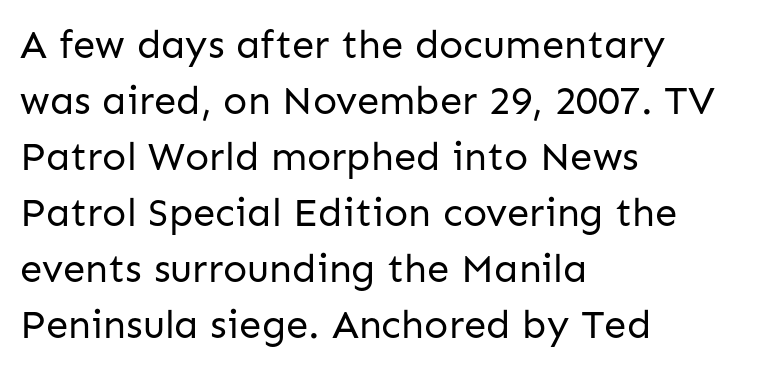
I'd call this a sans setting — the letters go barefoot. You could call the tracking neutral — neither tight nor loose. No letter is thick-stroked: the sample isn't bold. These lines were composed using upright roman letters. Caption: multi-line text, flush left, ragged right. These lines sit exactly where default settings would place them.
